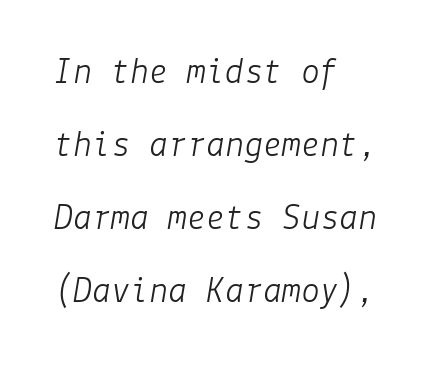
Line spacing here is loose. Does the copy run flush right? No — it runs flush left. The strokes carry an ordinary text weight at most. How are the letters spaced? Ordinarily, with no added tracking. Beneath every word, the page is bare.
